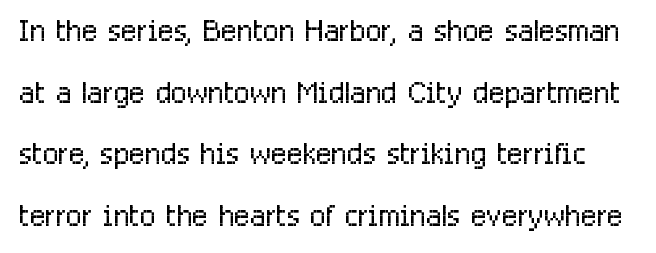
Q: Is the text bold? A: No.
Q: Is the text italic (slanted)? A: No, it is upright.
Q: Is the typeface a serif or a sans-serif typeface? A: Sans-serif.
Q: Is the text underlined? A: No.
Q: Is the spacing between letters normal or unusually wide? A: Normal.
Q: Is the spacing between lines tight, normal or loose? A: Normal.
Q: Width (condensed, normal, or wide)? A: Condensed.
Q: Stroke contrast? A: Low.
Q: x-height? A: Medium.
Q: Monospaced? A: No.
